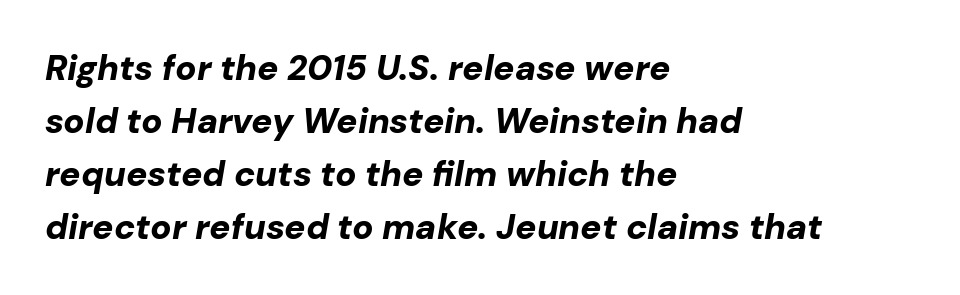
Varying glyph widths throughout — classic text-font behaviour. Beneath every word, the page is bare. Horizontally, the lines are justified to the leading edge only. The leading is moderate, giving the passage an even texture. In terms of letterspacing, this is plain default setting.
